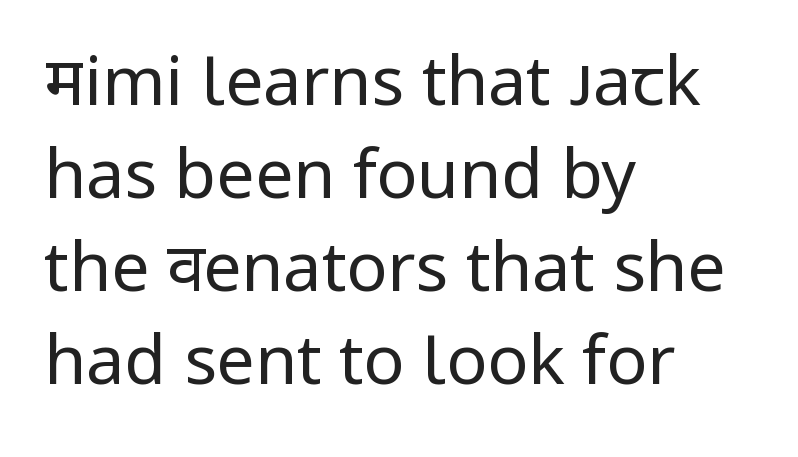
Q: Is the text bold? A: No.
Q: Is the text italic (slanted)? A: No, it is upright.
Q: Is the typeface a serif or a sans-serif typeface? A: Sans-serif.
Q: Is the text underlined? A: No.
Q: How is the paragraph aligned? A: Left-aligned.
Q: Is the spacing between letters normal or unusually wide? A: Normal.
Q: Is the spacing between lines tight, normal or loose? A: Normal.
Q: Width (condensed, normal, or wide)? A: Normal.
Q: Stroke contrast? A: Low.
Q: x-height? A: Medium.
Q: Monospaced? A: No.
